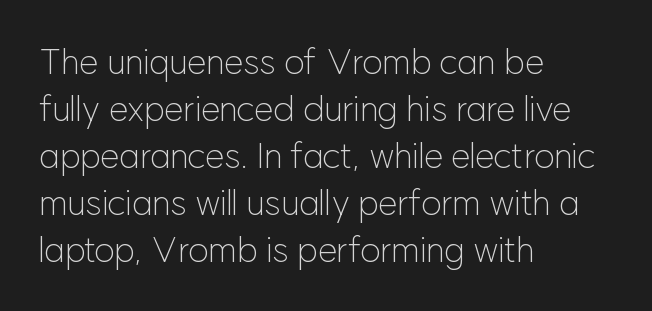
Honestly, the letter spacing is just normal — you wouldn't notice it. These lines are rendered in a variable-pitch font. Counters stay open thanks to moderate or lighter strokes. Plain, unruled lines of type.
